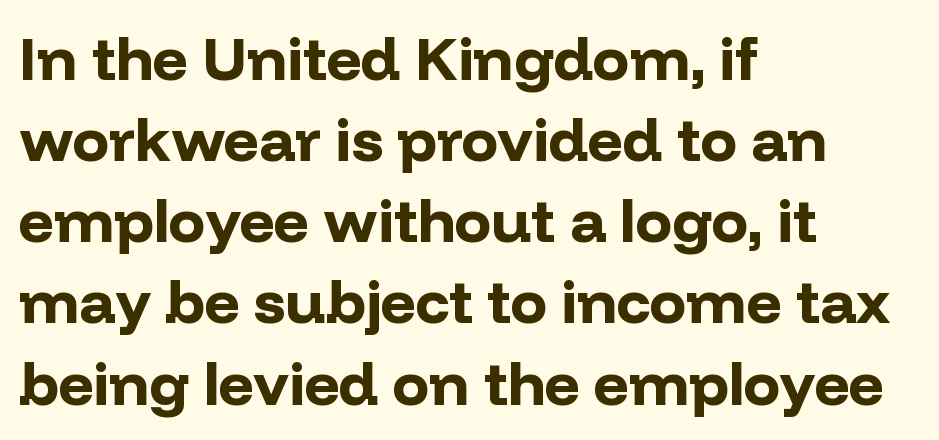
The image shows 61 px bold sans-serif type, upright; set left-aligned, normal line spacing (1.33x), normal letter spacing, not underlined; low stroke contrast and a medium x-height.
